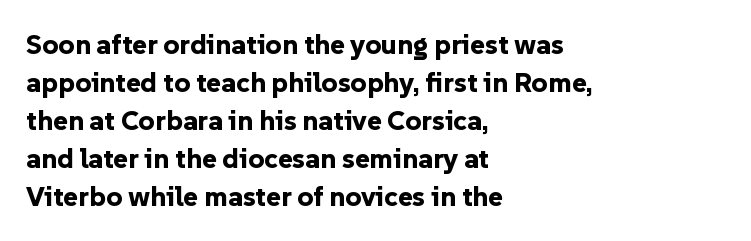
{"serif": "no", "italic": "no", "bold": "yes", "weight": "bold", "width": "normal", "stroke_contrast": "low", "x_height": "medium", "monospaced": "no", "underline": "no", "align": "left", "line_spacing": "normal", "line_spacing_ratio": 1.36, "letter_spacing": "normal", "letter_spacing_em": 0.0, "glyph_px": 28}
